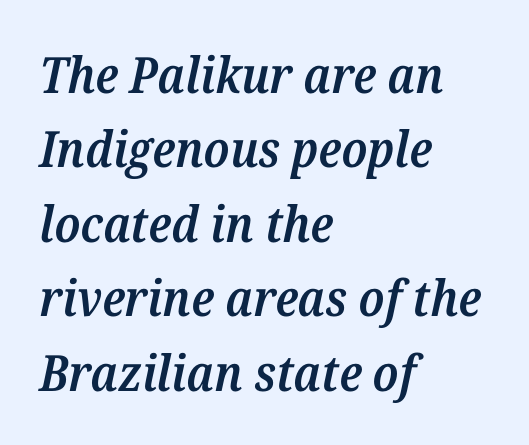
Q: Is the text bold? A: Semi-bold.
Q: Is the text italic (slanted)? A: Yes, it leans right by about 12 degrees.
Q: Is the typeface a serif or a sans-serif typeface? A: Serif.
Q: Is the text underlined? A: No.
Q: How is the paragraph aligned? A: Left-aligned.
Q: Is the spacing between letters normal or unusually wide? A: Normal.
Q: Is the spacing between lines tight, normal or loose? A: Normal.
Q: Width (condensed, normal, or wide)? A: Normal.
Q: Stroke contrast? A: Medium.
Q: x-height? A: Medium.
Q: Monospaced? A: No.
